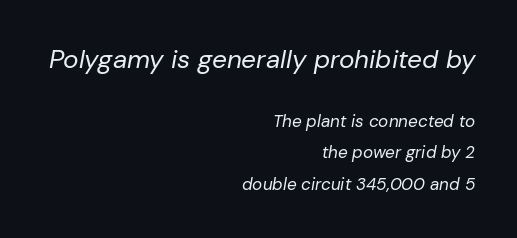
{"italic": "yes", "lean": "right", "slant_degrees": 10, "bold": "no", "underline": "no", "align": "right", "line_spacing_ratio": 1.83, "letter_spacing": "normal", "letter_spacing_em": 0.0, "larger_block": "first", "size_ratio": 1.53, "glyph_px": 26}
